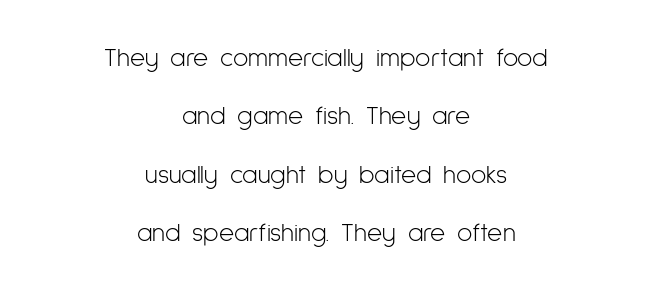
The image shows 26 px text type, upright; set centered, loose line spacing (2.25x), normal letter spacing, not underlined.
